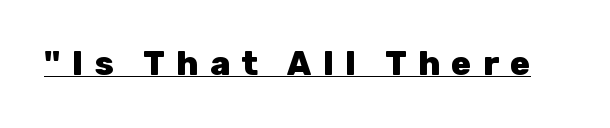
{"serif": "no", "italic": "no", "bold": "yes", "weight": "heavy", "width": "normal", "stroke_contrast": "low", "x_height": "medium", "monospaced": "no", "underline": "yes", "letter_spacing": "wide", "letter_spacing_em": 0.35, "glyph_px": 33}
